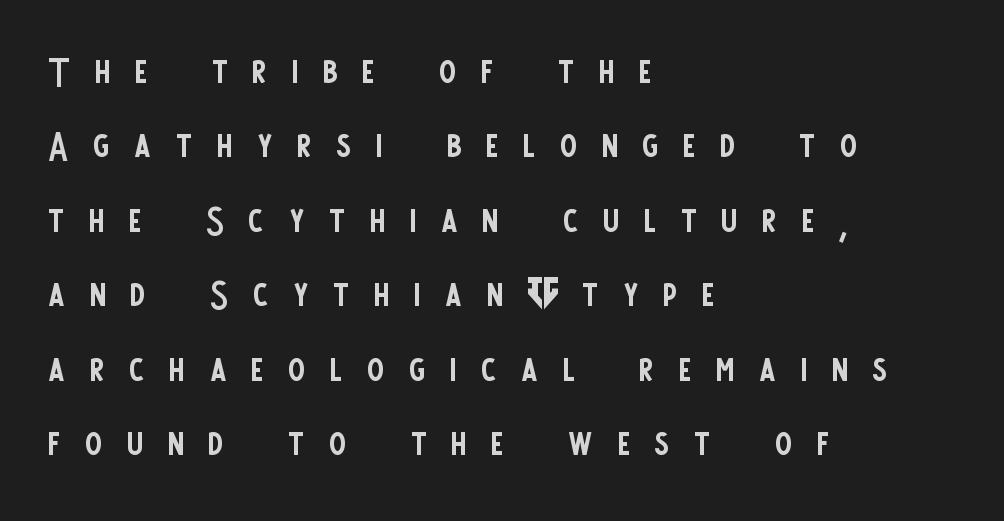
{"serif": "no", "italic": "no", "bold": "no", "weight": "regular", "width": "condensed", "stroke_contrast": "low", "x_height": "large", "monospaced": "no", "underline": "no", "align": "left", "line_spacing": "normal", "line_spacing_ratio": 1.49, "letter_spacing": "wide", "letter_spacing_em": 0.5, "glyph_px": 50}
